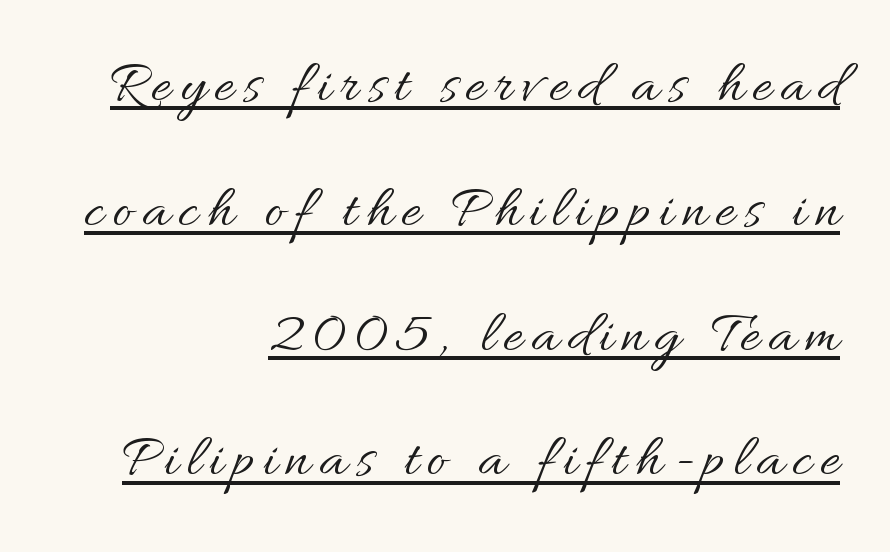
Q: Is the text bold? A: No.
Q: Is the text italic (slanted)? A: Yes.
Q: Is the text underlined? A: Yes.
Q: How is the paragraph aligned? A: Right-aligned.
Q: Is the spacing between lines tight, normal or loose? A: Loose.
Q: Width (condensed, normal, or wide)? A: Normal.
Q: Stroke contrast? A: Medium.
Q: x-height? A: Small.
Q: Monospaced? A: No.
